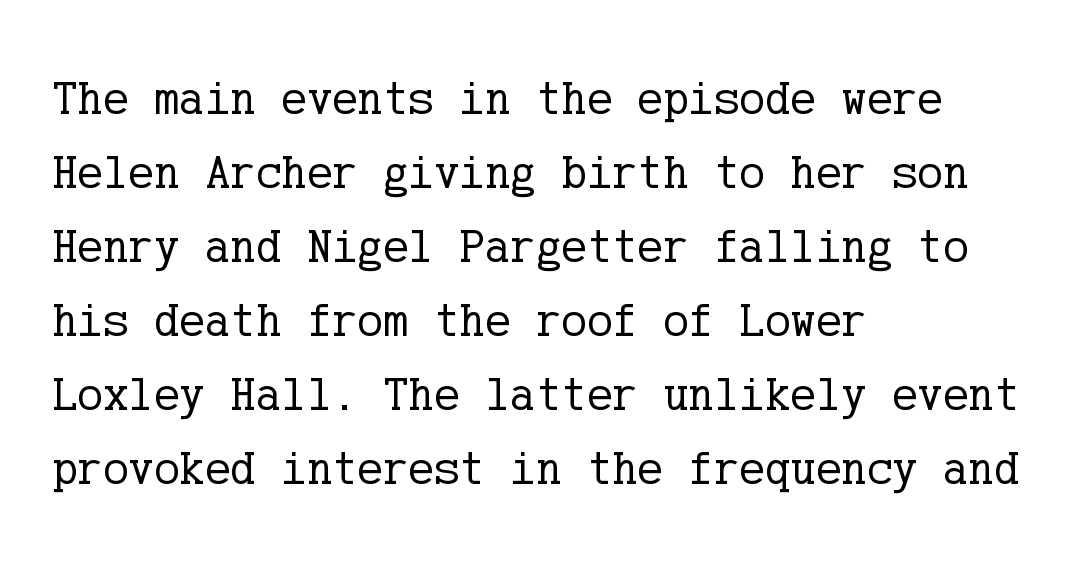
Each letter's strokes conclude with small projecting serifs. Normally led — the rows are evenly, conventionally spaced. Each word holds together tightly as a unit, with standard inter-letter gaps. Nothing heavy about these letters — not bold at all.
